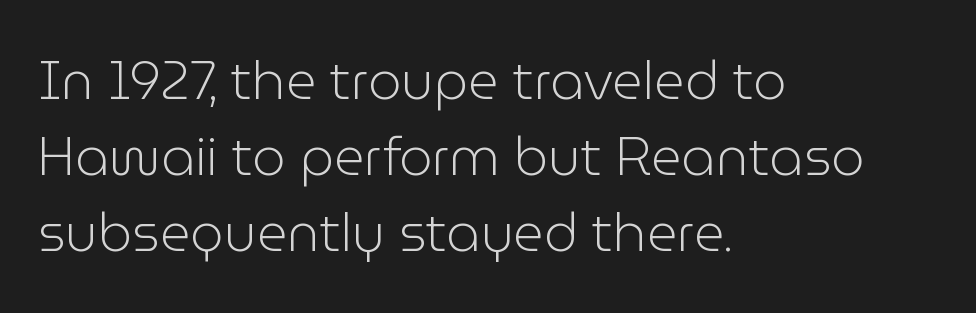
Q: Is the text bold? A: No.
Q: Is the text italic (slanted)? A: No, it is upright.
Q: Is the typeface a serif or a sans-serif typeface? A: Sans-serif.
Q: Is the text underlined? A: No.
Q: How is the paragraph aligned? A: Left-aligned.
Q: Is the spacing between letters normal or unusually wide? A: Normal.
Q: Is the spacing between lines tight, normal or loose? A: Normal.
Q: Width (condensed, normal, or wide)? A: Normal.
Q: Stroke contrast? A: Low.
Q: x-height? A: Medium.
Q: Monospaced? A: No.
